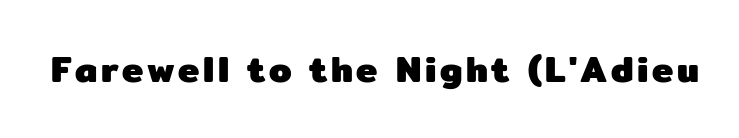
The image shows 36 px heavy sans-serif type, upright; set not underlined; low stroke contrast and a medium x-height.
